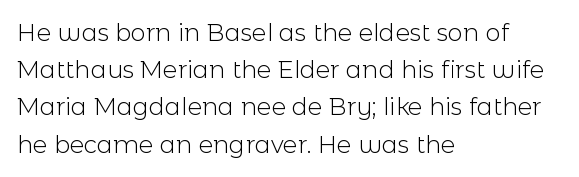
The image shows 24 px text type, upright; set left-aligned, normal line spacing (1.55x), normal letter spacing, not underlined.
